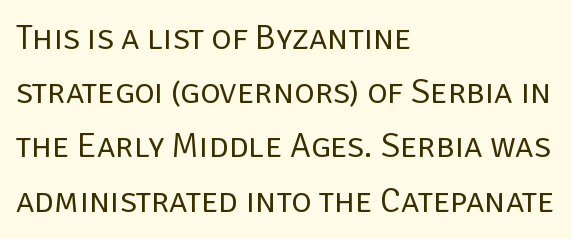
The image shows 35 px regular-weight sans-serif type, upright; set left-aligned, normal line spacing (1.55x), normal letter spacing, not underlined; low stroke contrast and a large x-height.
